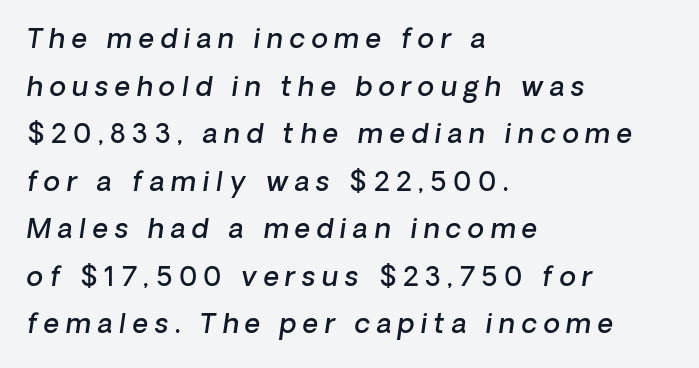
This sample uses expanded letter spacing, leaving extra air between glyphs. Line beginnings align vertically; line endings do not. Heft: intermediate — a semibold. The string is rendered with underlining switched off. These lines were composed using italics.
